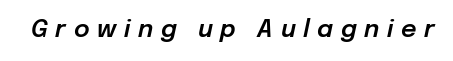
Q: Is the text italic (slanted)? A: Yes, it leans right by about 12 degrees.
Q: Is the text underlined? A: No.
Q: Is the spacing between letters normal or unusually wide? A: Unusually wide.
